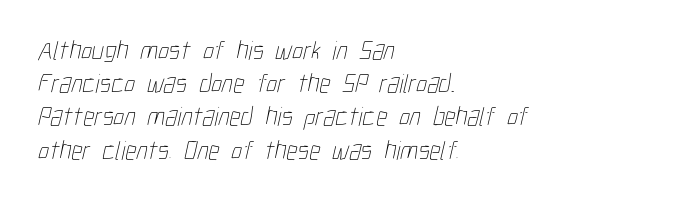
{"bold": "no", "underline": "no", "align": "left", "line_spacing_ratio": 1.23, "letter_spacing": "normal", "letter_spacing_em": 0.0, "glyph_px": 27}
